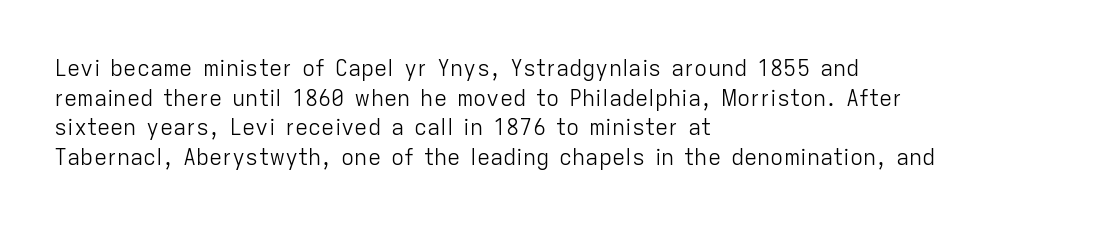
Q: Is the text bold? A: No.
Q: Is the text italic (slanted)? A: No, it is upright.
Q: Is the text underlined? A: No.
Q: How is the paragraph aligned? A: Left-aligned.
Q: Is the spacing between letters normal or unusually wide? A: Normal.
Q: Is the spacing between lines tight, normal or loose? A: Normal.
